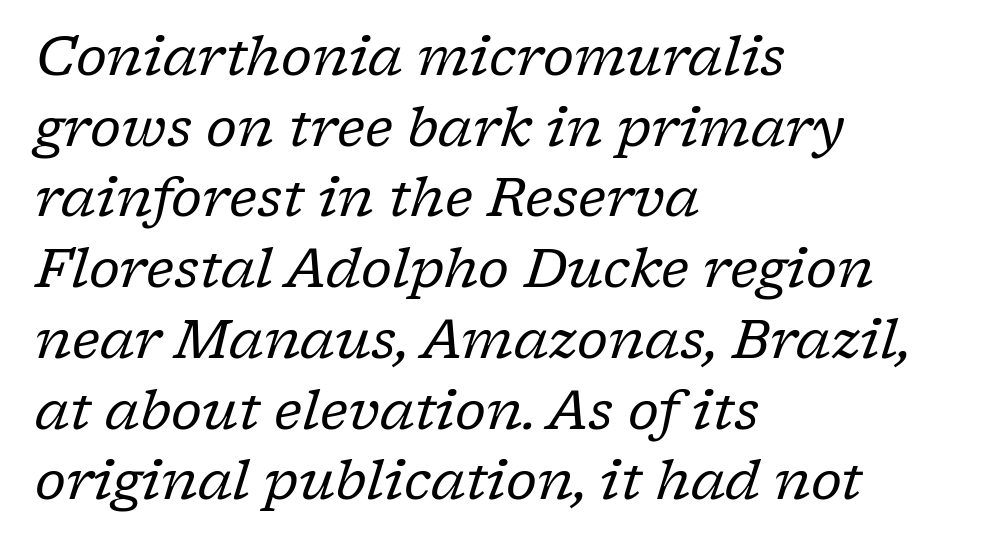
The image shows 54 px regular-weight serif type, italic (leaning right); set left-aligned, normal line spacing (1.31x), normal letter spacing, not underlined; low stroke contrast and a medium x-height.
